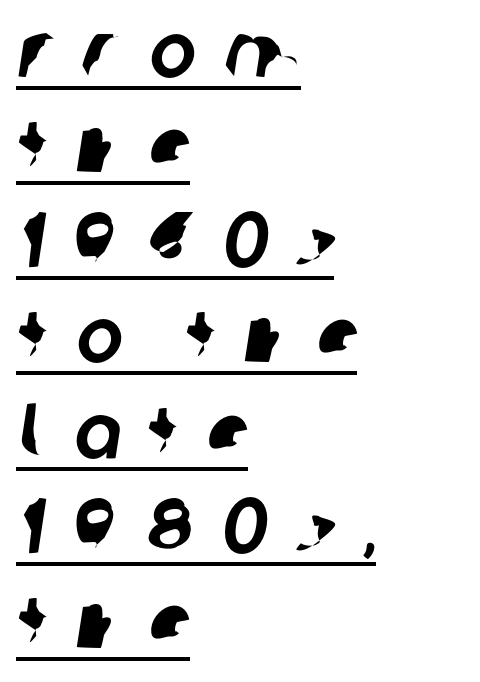
Q: Is the typeface a serif or a sans-serif typeface? A: Sans-serif.
Q: Is the text underlined? A: Yes.
Q: How is the paragraph aligned? A: Left-aligned.
Q: Is the spacing between letters normal or unusually wide? A: Unusually wide.
Q: Width (condensed, normal, or wide)? A: Normal.
Q: Stroke contrast? A: Low.
Q: x-height? A: Large.
Q: Monospaced? A: No.
